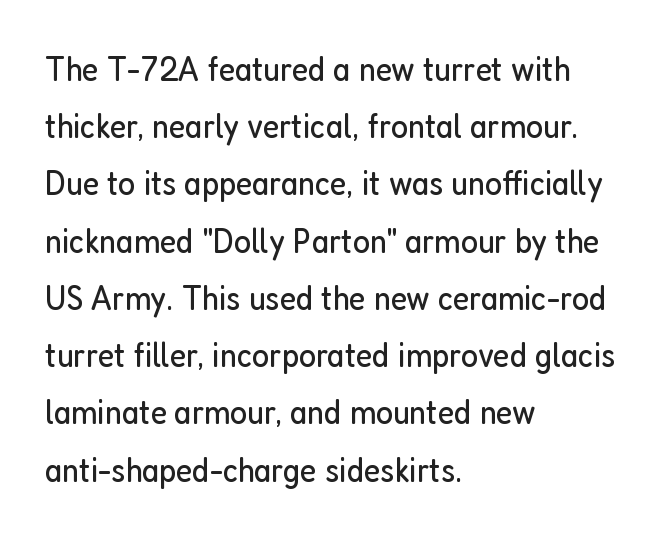
The image shows 36 px regular-weight, condensed sans-serif type, upright; set left-aligned, normal line spacing (1.59x), normal letter spacing, not underlined; low stroke contrast and a medium x-height.
